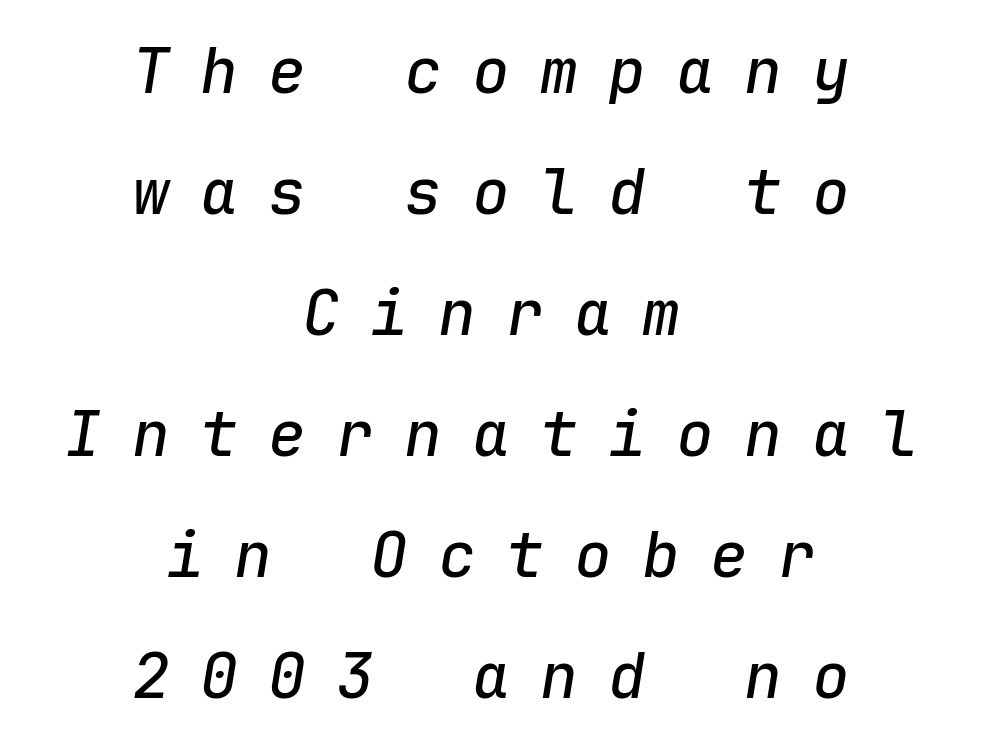
{"italic": "yes", "lean": "right", "slant_degrees": 9, "width": "normal", "stroke_contrast": "low", "x_height": "medium", "monospaced": "yes", "underline": "no", "align": "center", "line_spacing": "loose", "line_spacing_ratio": 1.92, "letter_spacing": "wide", "letter_spacing_em": 0.48, "glyph_px": 63}
